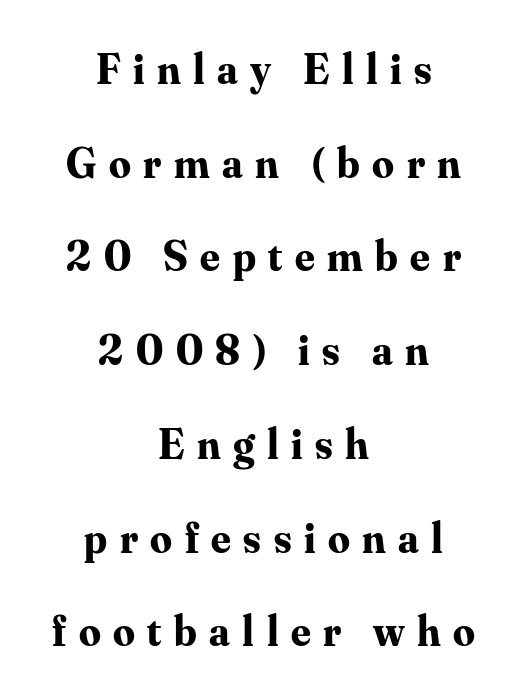
Rule under the text: the space is simply empty. The rendering uses a bold face; every stroke is thick and dark. The type sits square on the baseline with zero lean. Regarding leading, the lines here are spaced well apart. These lines have a slow, spaced-out rhythm from letter to letter. The passage shown is typeset with a serif family.
